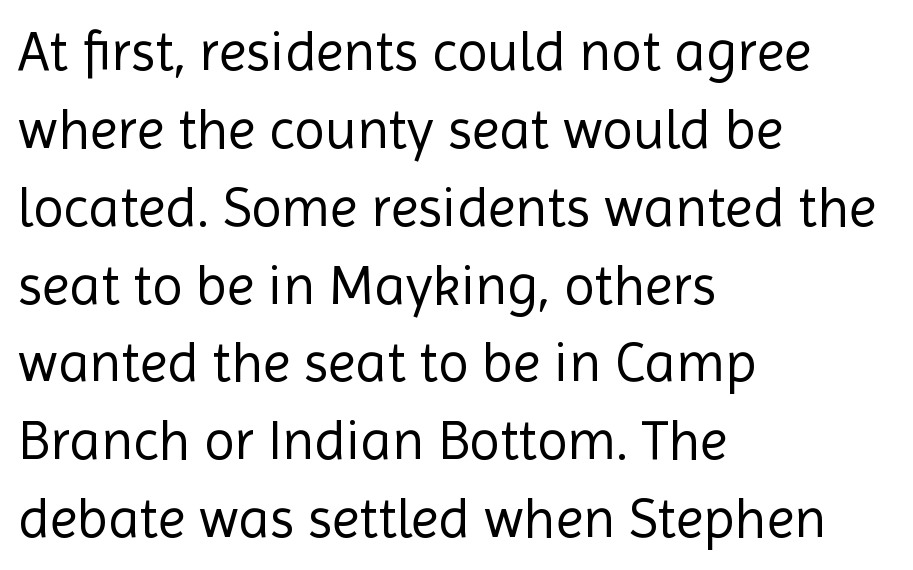
These lines sit exactly where default settings would place them. These lines are rendered in a variable-pitch font. Check where the strokes stop: nothing finishes them off — pure sans. Is the type heavy? It reads as light-to-regular instead.
